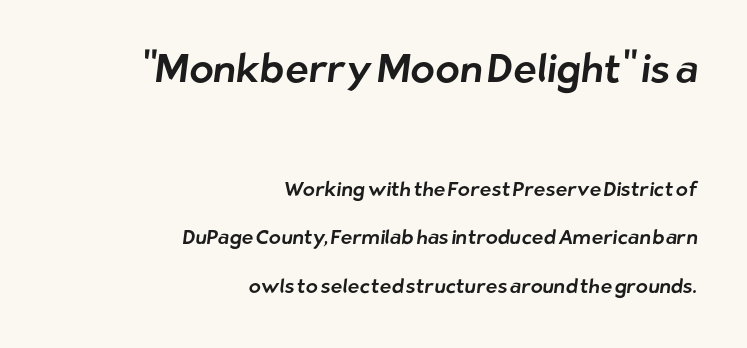
Q: Is the typeface a serif or a sans-serif typeface? A: Sans-serif.
Q: Is the text underlined? A: No.
Q: How is the paragraph aligned? A: Right-aligned.
Q: Is the spacing between letters normal or unusually wide? A: Normal.
Q: Is the spacing between lines tight, normal or loose? A: Loose.
Q: Which block of text is set in a larger size, the first (top) or the second (bottom)? A: The first (top) one.
Q: Width (condensed, normal, or wide)? A: Normal.
Q: Stroke contrast? A: Low.
Q: x-height? A: Medium.
Q: Monospaced? A: No.
